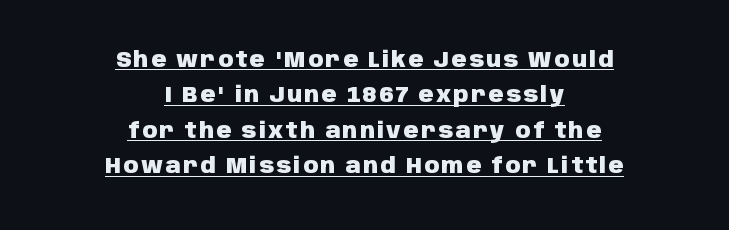
Leftover space on each line is divided equally before and after the words. Baseline-to-baseline distance is the conventional proportion of letter height. Thick stems and heavy bowls — unmistakably bold. A baseline rule has been typeset under these characters.
